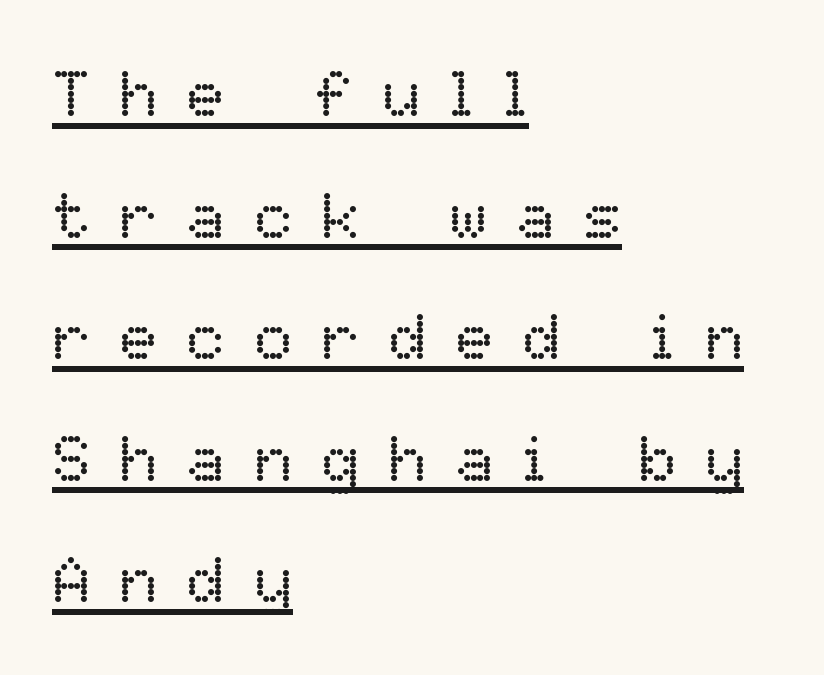
Q: Is the text bold? A: No.
Q: Is the text italic (slanted)? A: No, it is upright.
Q: Is the text underlined? A: Yes.
Q: How is the paragraph aligned? A: Left-aligned.
Q: Is the spacing between letters normal or unusually wide? A: Unusually wide.
Q: Is the spacing between lines tight, normal or loose? A: Loose.
Q: Width (condensed, normal, or wide)? A: Normal.
Q: Stroke contrast? A: Low.
Q: x-height? A: Medium.
Q: Monospaced? A: No.
